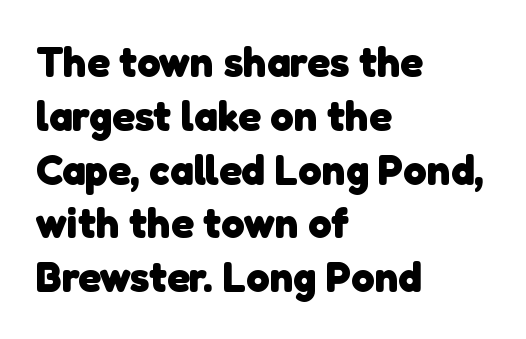
The typesetting leans heavy: a genuine bold. This is sans-serif lettering, the kind often seen on screens and signage. A typesetter would call this zero additional tracking. Looks like regular typesetting: each glyph gets only the width it needs.
